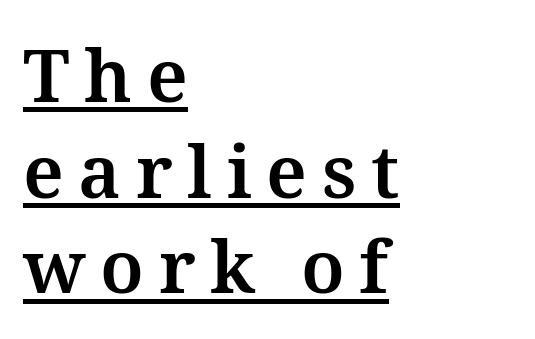
Think of a printed novel: that variable character pitch is what you see here. Horizontal alignment here is leftward, the default for most running prose. Posture: straight, roman, zero tilt. A rule runs beneath these lines of type. The typesetting leans heavy: a genuine bold.
